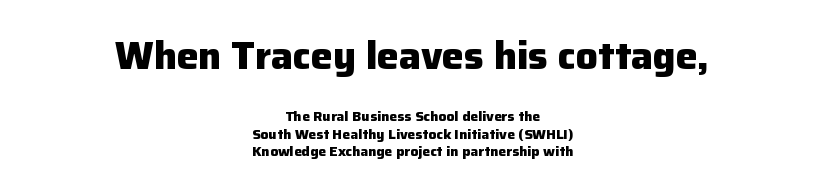
A typesetter would call this proportional, since set widths differ per character. Compared with typical body copy, the letter spacing here is the same. Interline gaps are of average width in this sample. The string is rendered with underlining switched off.
